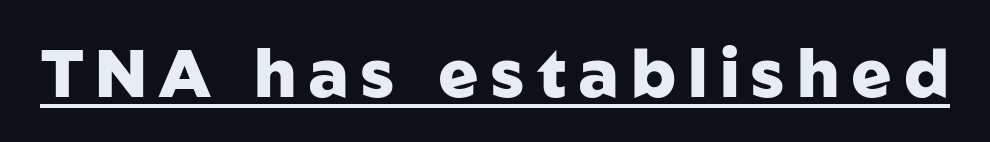
Looks like regular typesetting: each glyph gets only the width it needs. Every character sits straight up, as roman type does. Caption: lettering with a line underneath. Serifs: no, the terminals of the letterforms are clean.
